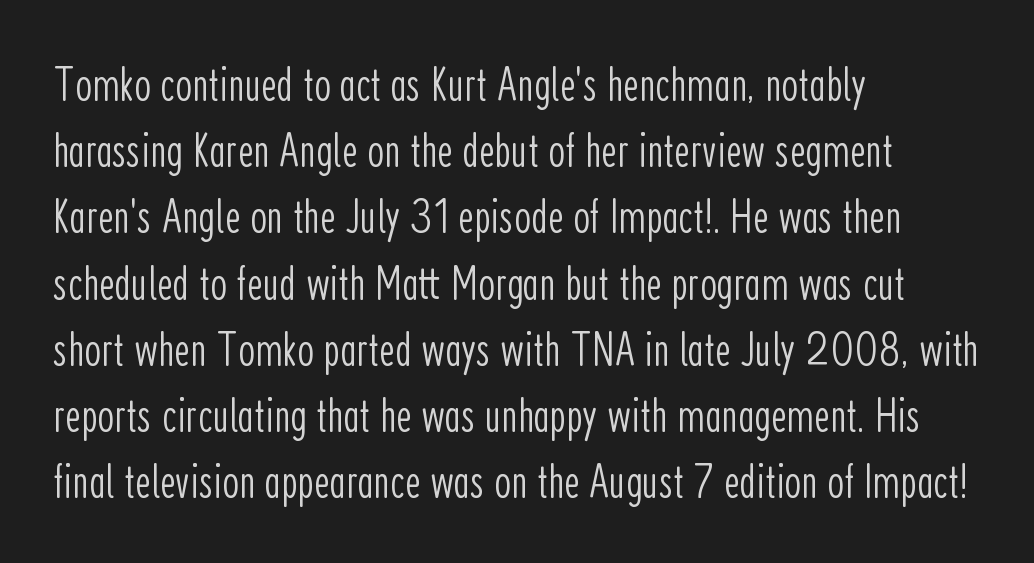
{"serif": "no", "italic": "no", "bold": "no", "weight": "light", "width": "condensed", "stroke_contrast": "low", "x_height": "medium", "monospaced": "no", "underline": "no", "align": "left", "line_spacing": "normal", "line_spacing_ratio": 1.38, "letter_spacing": "normal", "letter_spacing_em": 0.0, "glyph_px": 48}
